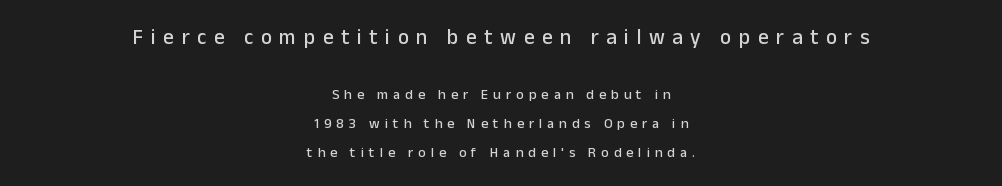
The image shows 21 px text type, upright; set centered, loose line spacing (2.09x), unusually wide letter spacing (+0.36 em), not underlined; the first (top) block is 1.5x larger.
